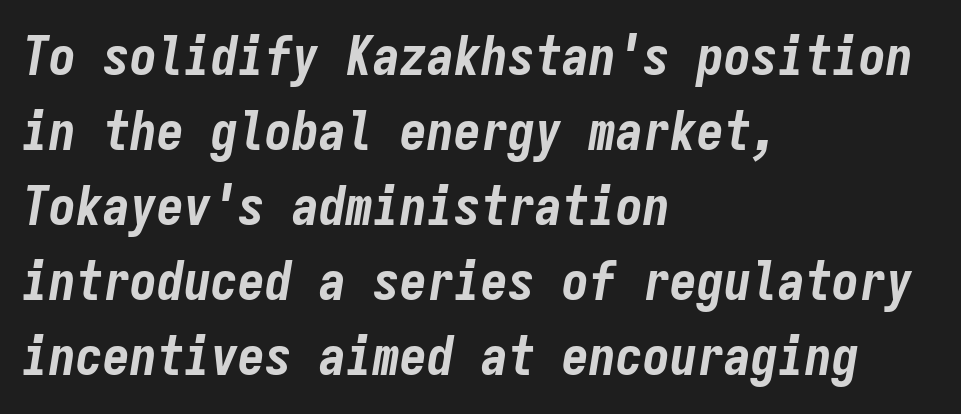
Spacing verdict: monospaced, one width for all characters. All the whitespace from short lines collects on the right. Bold? Absolutely — the strokes are thick and heavy. Leading matches the norm, producing a regular column. A typesetter would mark this as italic.
